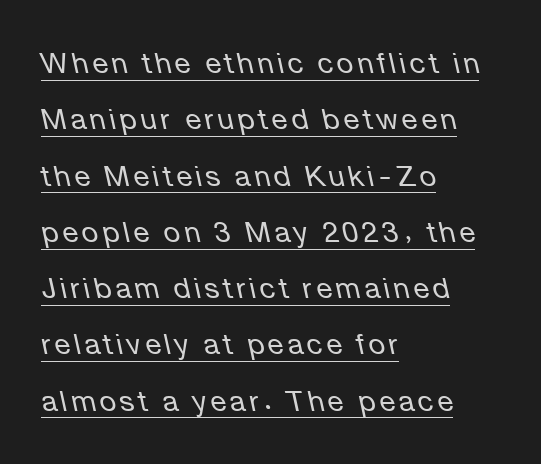
The image shows 29 px regular-weight type, italic (leaning left); set left-aligned, loose line spacing (1.94x), underlined; low stroke contrast and a medium x-height.
